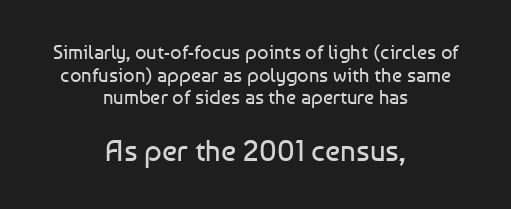
The image shows 30 px regular-weight sans-serif type, upright; set centered, tight line spacing (1.13x), normal letter spacing, not underlined; the second (bottom) block is 1.5x larger; low stroke contrast and a medium x-height.
